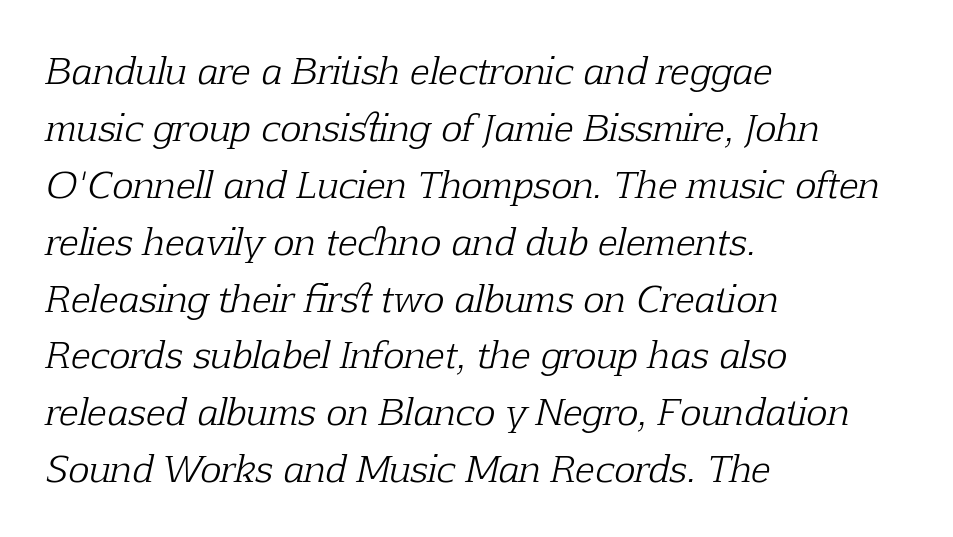
Q: Is the text bold? A: No.
Q: Is the text italic (slanted)? A: Yes, it leans right by about 12 degrees.
Q: Is the typeface a serif or a sans-serif typeface? A: Serif.
Q: Is the text underlined? A: No.
Q: How is the paragraph aligned? A: Left-aligned.
Q: Is the spacing between letters normal or unusually wide? A: Normal.
Q: Is the spacing between lines tight, normal or loose? A: Normal.
Q: Width (condensed, normal, or wide)? A: Normal.
Q: Stroke contrast? A: Low.
Q: x-height? A: Medium.
Q: Monospaced? A: No.
